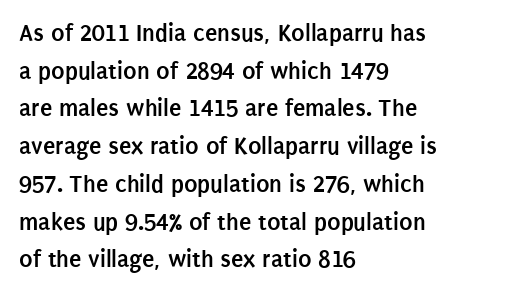
Students, note that the glyphs here touch the page at normal intervals. The vertical gap from one line to the next is medium. The lettering stays uniformly vertical, giving the passage a roman look. The lines are quadded left. Heft: maximum for text — a bold. Type without underlining.
